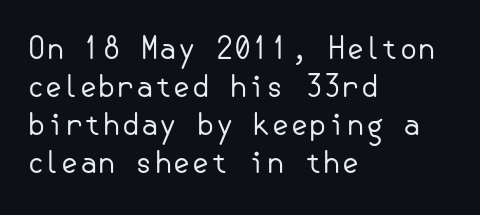
Heft: none added — not bold. The passage shown stacks its lines at a standard gap. Nobody drew a line under any word here. These lines are set flush left with a ragged right edge.
